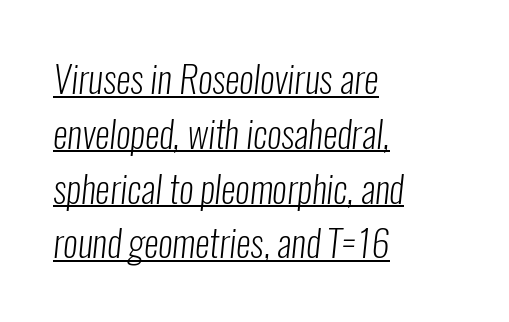
{"serif": "no", "bold": "no", "weight": "light", "width": "condensed", "stroke_contrast": "low", "x_height": "medium", "monospaced": "no", "underline": "yes", "align": "left", "line_spacing": "normal", "line_spacing_ratio": 1.48, "letter_spacing": "normal", "letter_spacing_em": 0.0, "glyph_px": 37}
